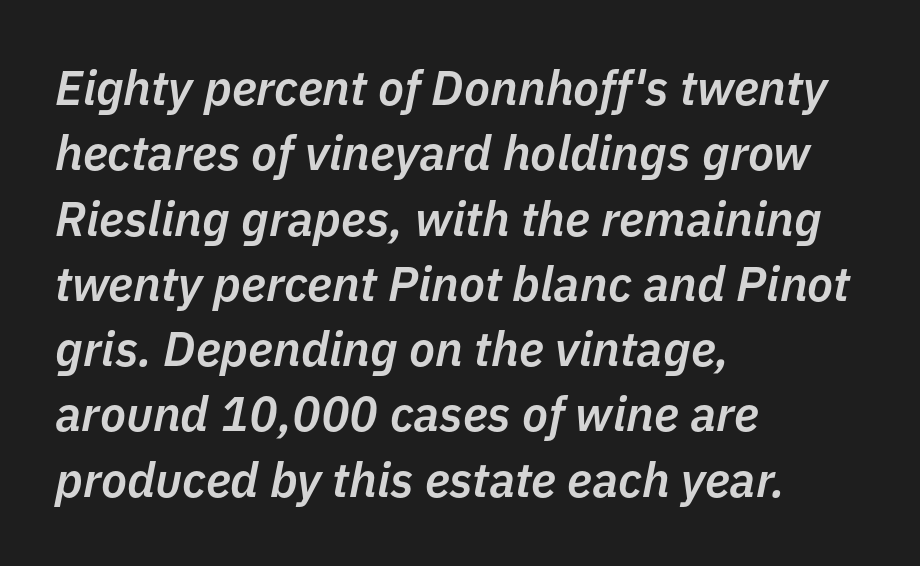
Q: Is the text bold? A: Semi-bold.
Q: Is the text italic (slanted)? A: Yes, it leans right by about 11 degrees.
Q: Is the text underlined? A: No.
Q: How is the paragraph aligned? A: Left-aligned.
Q: Is the spacing between letters normal or unusually wide? A: Normal.
Q: Is the spacing between lines tight, normal or loose? A: Normal.
Q: Width (condensed, normal, or wide)? A: Normal.
Q: Stroke contrast? A: Low.
Q: x-height? A: Medium.
Q: Monospaced? A: No.
